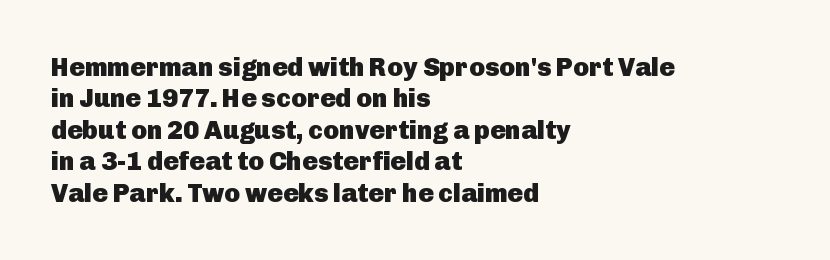
{"italic": "no", "bold": "yes", "underline": "no", "align": "left", "line_spacing_ratio": 1.21, "letter_spacing": "normal", "letter_spacing_em": 0.0, "glyph_px": 26}
